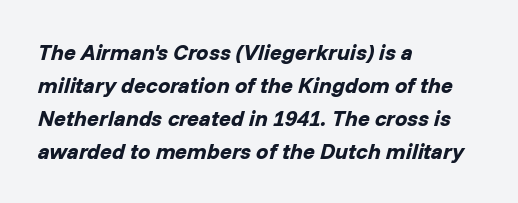
Q: Is the text bold? A: Yes.
Q: Is the text italic (slanted)? A: Yes, it leans right by about 14 degrees.
Q: Is the text underlined? A: No.
Q: How is the paragraph aligned? A: Left-aligned.
Q: Is the spacing between letters normal or unusually wide? A: Normal.
Q: Is the spacing between lines tight, normal or loose? A: Normal.
